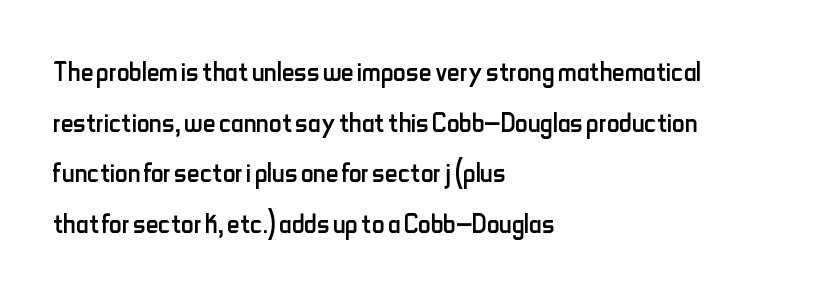
Note the varied advance widths — an 'i' is clearly narrower than an 'm'. The type is set solid horizontally, with unmodified tracking. A classic flush-left, rag-right setting is used for this passage. Heft: none added — not bold.
